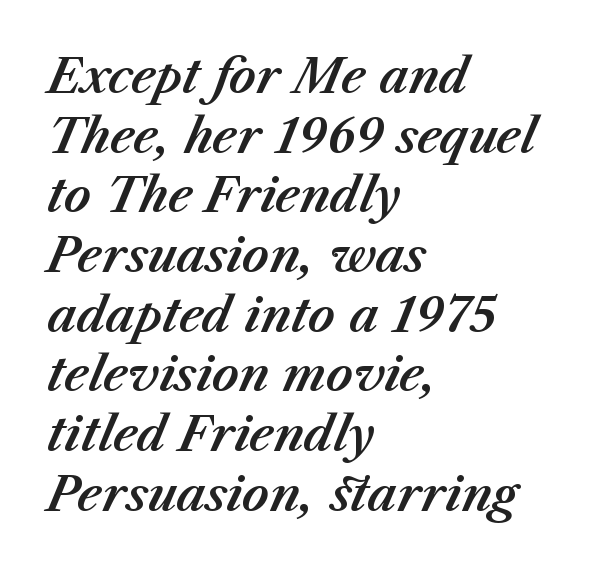
Between one letter and the next there's only the usual sliver of space. The zone under the glyphs is completely vacant. Caption: multi-line text, flush left, ragged right. These lines sit exactly where default settings would place them. If you drew a line through each stem, it would be angled. Character widths vary here, with narrow letters taking less room than wide ones.
